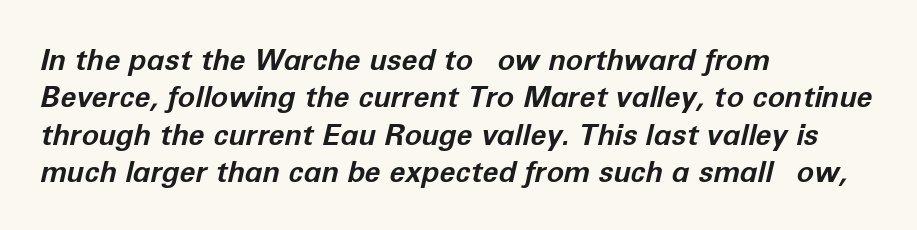
{"italic": "yes", "lean": "right", "slant_degrees": 12, "bold": "yes", "weight": "bold", "width": "normal", "stroke_contrast": "low", "x_height": "medium", "monospaced": "no", "underline": "no", "align": "left", "line_spacing": "normal", "line_spacing_ratio": 1.29, "letter_spacing": "normal", "letter_spacing_em": 0.0, "glyph_px": 29}
